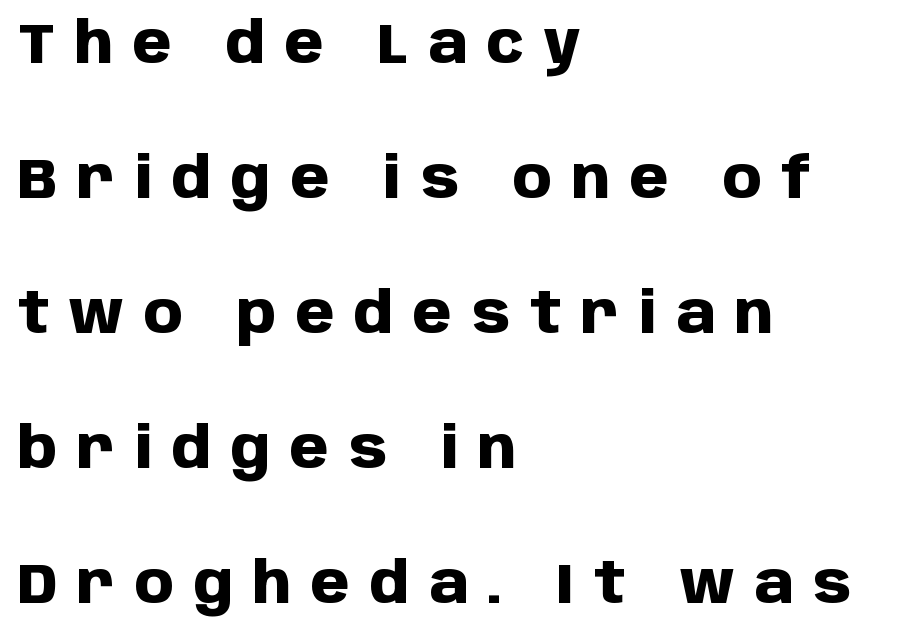
{"serif": "no", "italic": "no", "bold": "yes", "weight": "heavy", "width": "normal", "stroke_contrast": "low", "x_height": "large", "monospaced": "no", "underline": "no", "align": "left", "line_spacing": "loose", "line_spacing_ratio": 2.41, "letter_spacing": "wide", "letter_spacing_em": 0.35, "glyph_px": 56}
